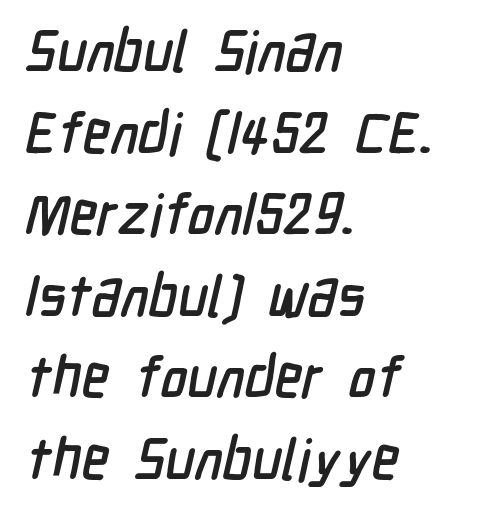
{"serif": "no", "width": "condensed", "stroke_contrast": "low", "x_height": "medium", "monospaced": "no", "underline": "no", "align": "left", "line_spacing": "normal", "line_spacing_ratio": 1.43, "letter_spacing": "normal", "letter_spacing_em": 0.0, "glyph_px": 57}
